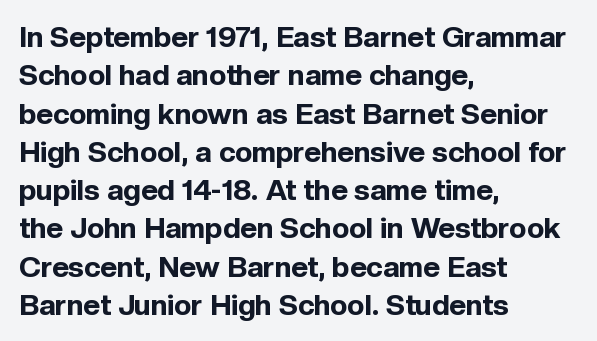
Q: Is the text bold? A: Yes.
Q: Is the text italic (slanted)? A: No, it is upright.
Q: Is the typeface a serif or a sans-serif typeface? A: Sans-serif.
Q: Is the text underlined? A: No.
Q: How is the paragraph aligned? A: Left-aligned.
Q: Is the spacing between letters normal or unusually wide? A: Normal.
Q: Is the spacing between lines tight, normal or loose? A: Normal.
Q: Width (condensed, normal, or wide)? A: Normal.
Q: x-height? A: Medium.
Q: Monospaced? A: No.
